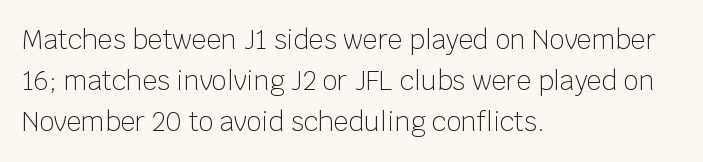
Q: Is the text bold? A: No.
Q: Is the text italic (slanted)? A: No, it is upright.
Q: Is the text underlined? A: No.
Q: How is the paragraph aligned? A: Left-aligned.
Q: Is the spacing between letters normal or unusually wide? A: Normal.
Q: Is the spacing between lines tight, normal or loose? A: Normal.
